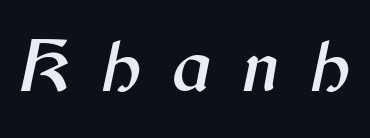
The image shows 76 px text type, italic (leaning right); set unusually wide letter spacing (+0.4 em), not underlined; medium stroke contrast and a medium x-height.
